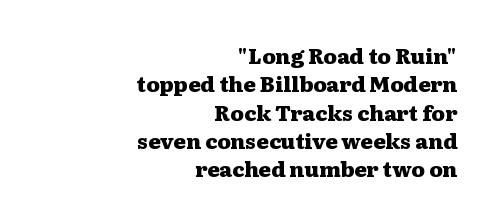
Q: Is the text bold? A: Yes.
Q: Is the text italic (slanted)? A: No, it is upright.
Q: Is the text underlined? A: No.
Q: How is the paragraph aligned? A: Right-aligned.
Q: Is the spacing between letters normal or unusually wide? A: Normal.
Q: Is the spacing between lines tight, normal or loose? A: Normal.
